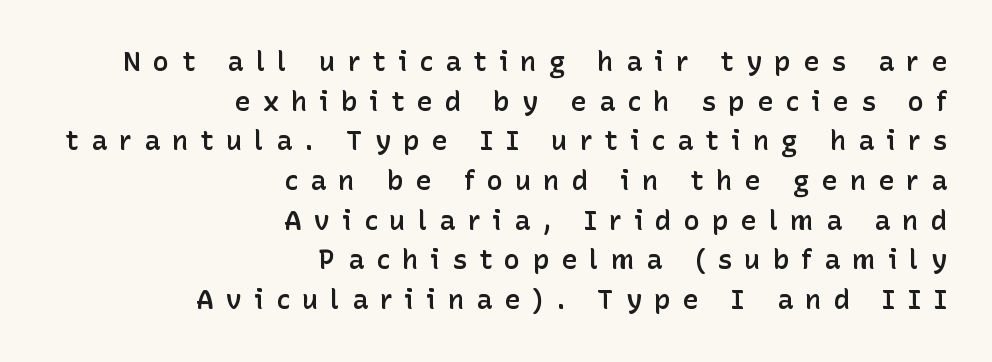
The image shows 27 px text type, upright; set right-aligned, normal line spacing (1.47x), unusually wide letter spacing (+0.45 em), not underlined.
